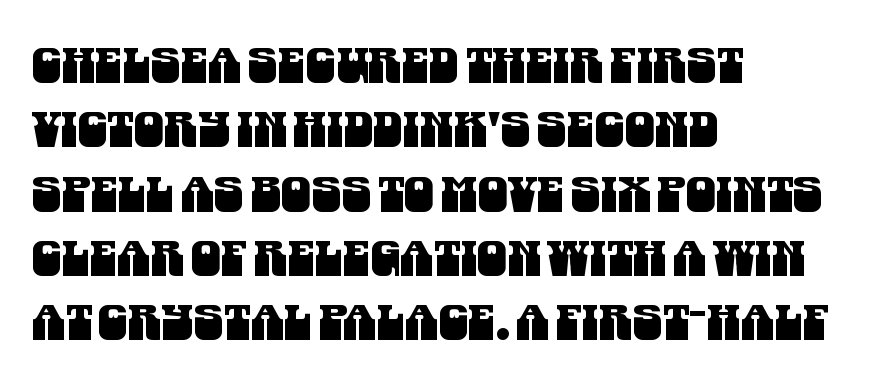
The image shows 48 px condensed sans-serif type; set left-aligned, normal line spacing (1.34x), normal letter spacing, not underlined; medium stroke contrast and a large x-height.
